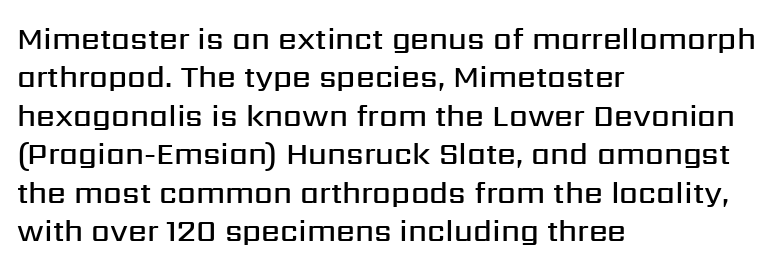
Proportional: the letters do not fall into vertical columns. Quick note: underline off. Leading matches the norm, producing a regular column. Examine the stroke ends and you'll find no serifs. The type is set solid horizontally, with unmodified tracking. The lines are quadded left.
